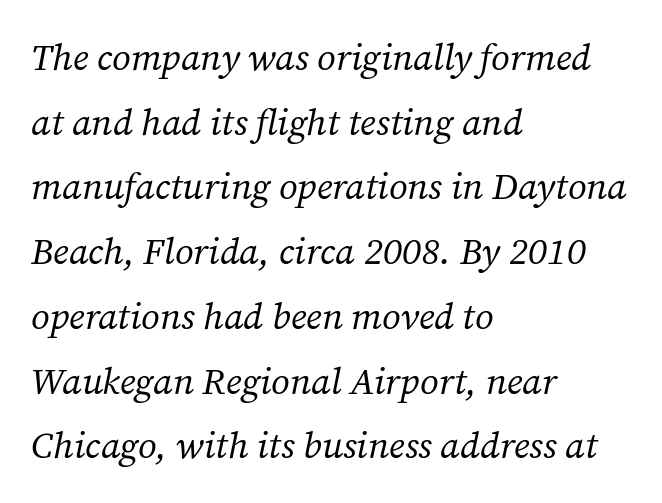
Q: Is the text bold? A: No.
Q: Is the text italic (slanted)? A: Yes, it leans right by about 12 degrees.
Q: Is the typeface a serif or a sans-serif typeface? A: Serif.
Q: Is the text underlined? A: No.
Q: How is the paragraph aligned? A: Left-aligned.
Q: Is the spacing between letters normal or unusually wide? A: Normal.
Q: Width (condensed, normal, or wide)? A: Normal.
Q: Stroke contrast? A: Medium.
Q: x-height? A: Medium.
Q: Monospaced? A: No.
